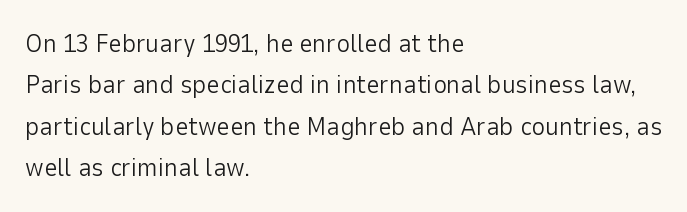
{"italic": "no", "bold": "no", "underline": "no", "align": "left", "line_spacing": "normal", "line_spacing_ratio": 1.59, "letter_spacing": "normal", "letter_spacing_em": 0.0, "glyph_px": 26}
